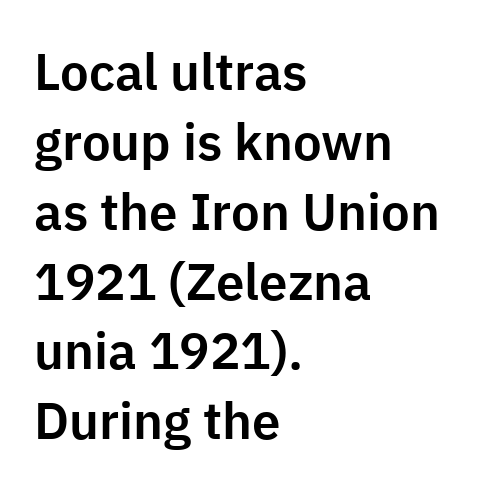
Q: Is the text italic (slanted)? A: No, it is upright.
Q: Is the typeface a serif or a sans-serif typeface? A: Sans-serif.
Q: Is the text underlined? A: No.
Q: How is the paragraph aligned? A: Left-aligned.
Q: Is the spacing between letters normal or unusually wide? A: Normal.
Q: Is the spacing between lines tight, normal or loose? A: Normal.
Q: Width (condensed, normal, or wide)? A: Normal.
Q: Stroke contrast? A: Low.
Q: x-height? A: Medium.
Q: Monospaced? A: No.
